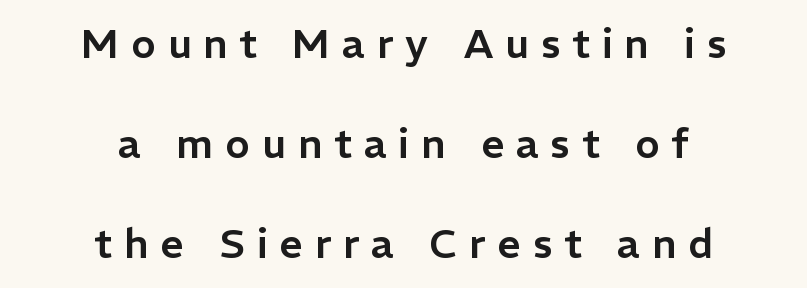
Display-style spreading of the glyphs; the letterfit is very open. Check under the words: just untouched page. Here the designer chose a conventional face with non-uniform glyph widths. Widely set lines give the paragraph a tall, airy silhouette. Characters remain perfectly vertical along every line. Visually the block forms a symmetrical silhouette, jagged on both flanks.
